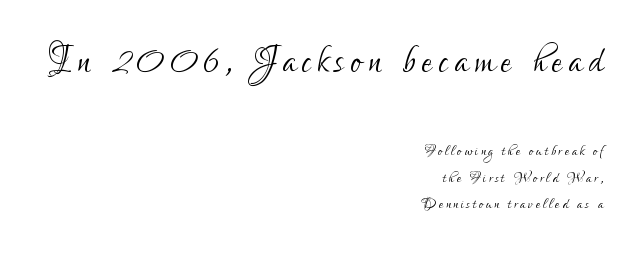
{"serif": "no", "bold": "no", "weight": "light", "width": "condensed", "stroke_contrast": "low", "x_height": "small", "monospaced": "no", "underline": "no", "align": "right", "line_spacing": "normal", "line_spacing_ratio": 1.34, "larger_block": "first", "size_ratio": 2.45, "glyph_px": 49}
